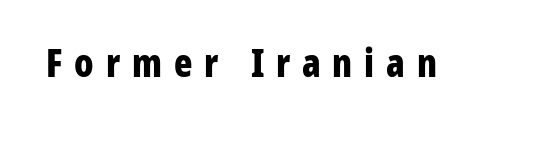
The type sits square on the baseline with zero lean. A typesetter would call this proportional, since set widths differ per character. The passage shown is emphatically bold. Anything drawn beneath the words? Only blank space. Examine the stroke ends and you'll find no serifs.
